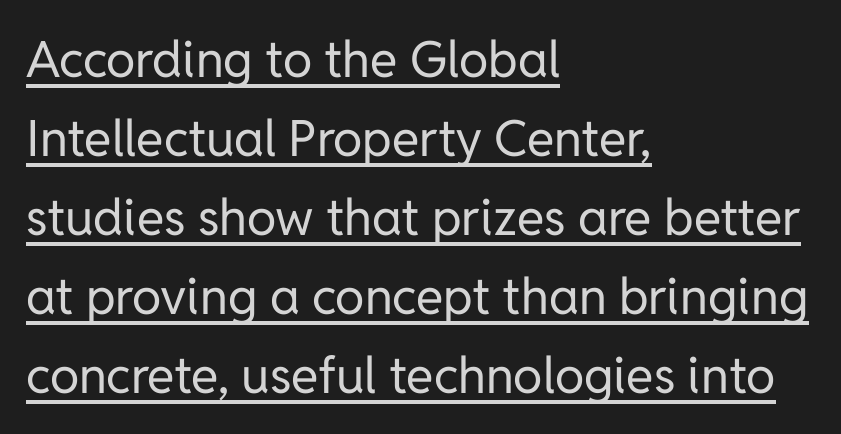
The image shows 50 px regular-weight sans-serif type, upright; set left-aligned, normal line spacing (1.58x), normal letter spacing, underlined; low stroke contrast and a medium x-height.
